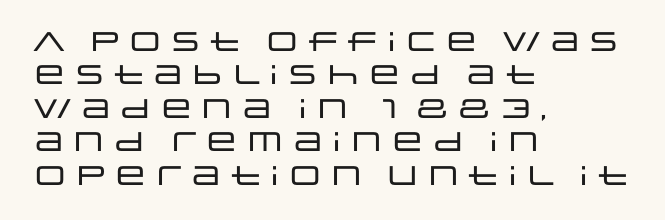
Q: Is the text italic (slanted)? A: No, it is upright.
Q: Is the text underlined? A: No.
Q: How is the paragraph aligned? A: Left-aligned.
Q: Is the spacing between letters normal or unusually wide? A: Normal.
